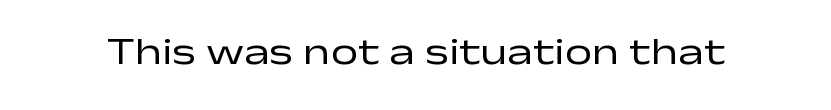
Q: Is the text bold? A: No.
Q: Is the text italic (slanted)? A: No, it is upright.
Q: Is the typeface a serif or a sans-serif typeface? A: Sans-serif.
Q: Is the text underlined? A: No.
Q: Is the spacing between letters normal or unusually wide? A: Normal.
Q: Width (condensed, normal, or wide)? A: Wide.
Q: Stroke contrast? A: Low.
Q: x-height? A: Medium.
Q: Monospaced? A: No.
